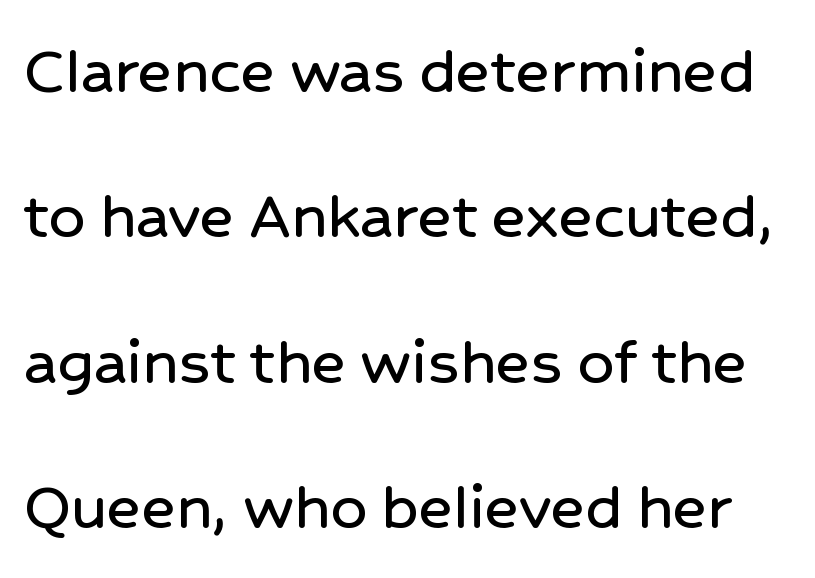
No word sits above an underline. What stands out about the letter spacing? Nothing — it is the standard amount. Note the varied advance widths — an 'i' is clearly narrower than an 'm'. The rendering shows plain stroke endings on the letterforms — a sans-serif design. The designer dialed line spacing up above the default. This sample uses an upright cut, with every glyph sitting square on the baseline.
